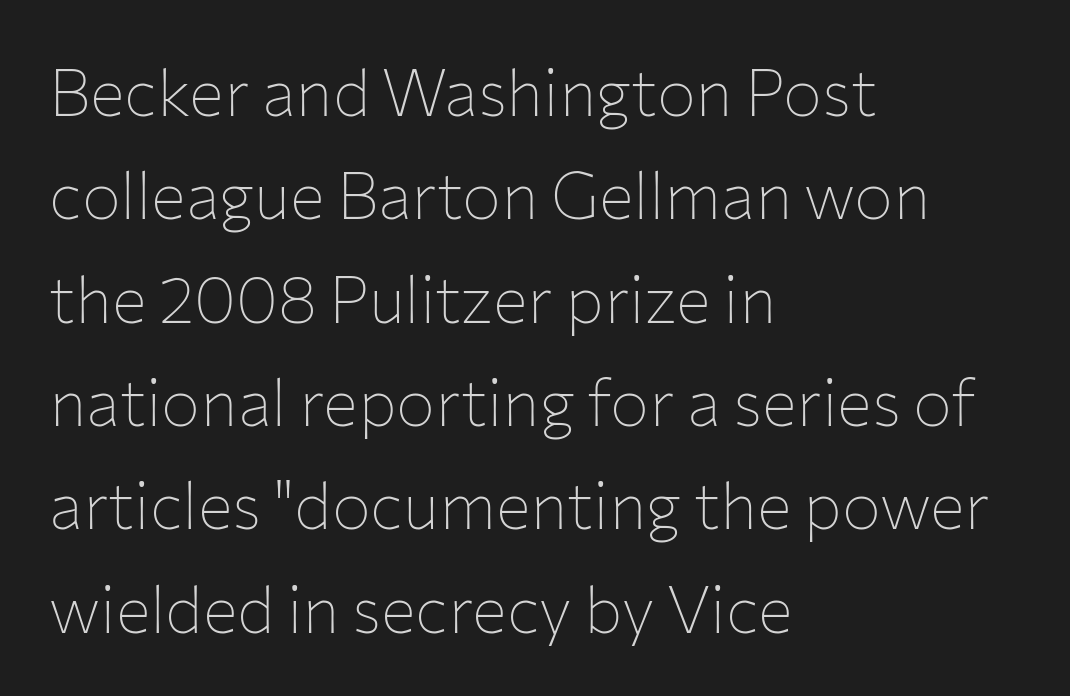
Q: Is the text bold? A: No.
Q: Is the text italic (slanted)? A: No, it is upright.
Q: Is the typeface a serif or a sans-serif typeface? A: Sans-serif.
Q: Is the text underlined? A: No.
Q: How is the paragraph aligned? A: Left-aligned.
Q: Is the spacing between letters normal or unusually wide? A: Normal.
Q: Is the spacing between lines tight, normal or loose? A: Normal.
Q: Width (condensed, normal, or wide)? A: Normal.
Q: Stroke contrast? A: Low.
Q: x-height? A: Medium.
Q: Monospaced? A: No.
